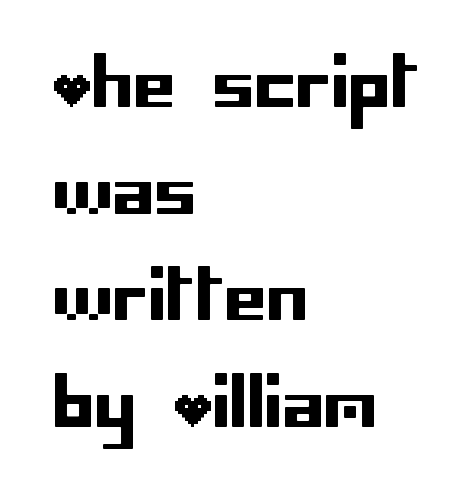
{"serif": "no", "italic": "no", "width": "normal", "stroke_contrast": "low", "x_height": "large", "underline": "no", "align": "left", "line_spacing": "normal", "line_spacing_ratio": 1.59, "letter_spacing": "normal", "letter_spacing_em": 0.0, "glyph_px": 67}
